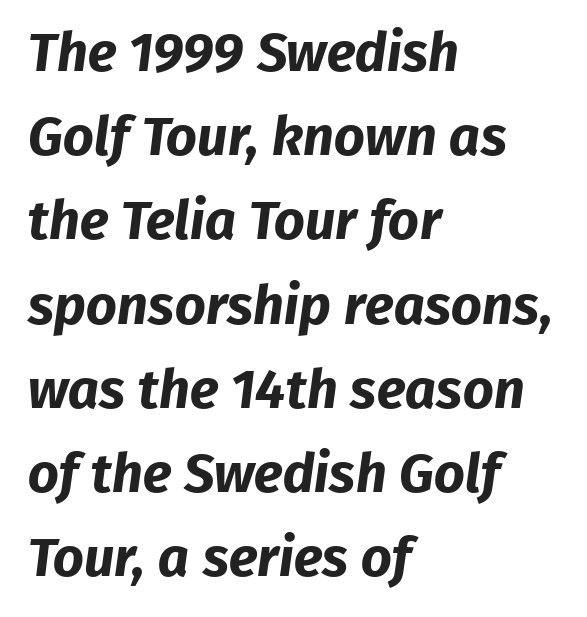
{"serif": "no", "bold": "yes", "weight": "bold", "width": "normal", "stroke_contrast": "low", "x_height": "medium", "monospaced": "no", "underline": "no", "align": "left", "line_spacing": "normal", "line_spacing_ratio": 1.56, "letter_spacing": "normal", "letter_spacing_em": 0.0, "glyph_px": 54}
